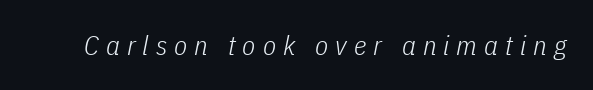
The rendering inserts visible extra space after every character. Every character sits at an angle, as italics do. Decoration check: the copy has no underline. The weight tops out at a normal text grade.
